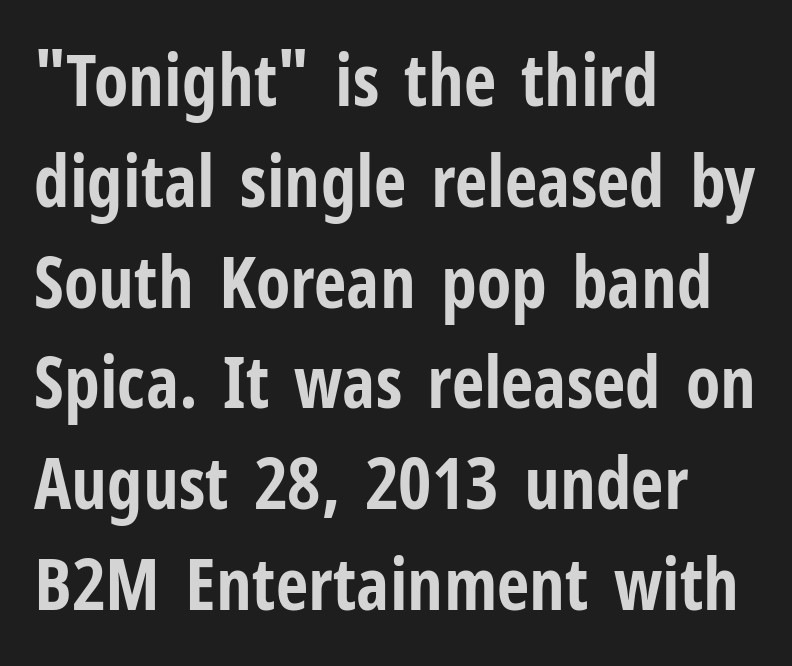
Q: Is the text bold? A: Yes.
Q: Is the text italic (slanted)? A: No, it is upright.
Q: Is the typeface a serif or a sans-serif typeface? A: Sans-serif.
Q: Is the text underlined? A: No.
Q: How is the paragraph aligned? A: Left-aligned.
Q: Is the spacing between letters normal or unusually wide? A: Normal.
Q: Is the spacing between lines tight, normal or loose? A: Normal.
Q: Width (condensed, normal, or wide)? A: Condensed.
Q: Stroke contrast? A: Low.
Q: x-height? A: Medium.
Q: Monospaced? A: No.
